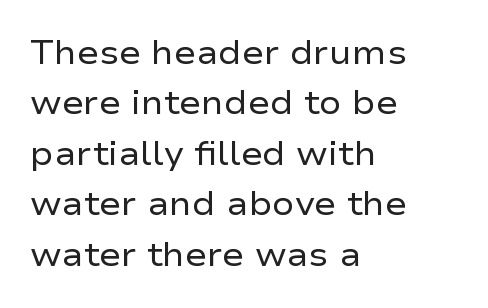
{"serif": "no", "italic": "no", "bold": "no", "weight": "regular", "width": "wide", "stroke_contrast": "low", "x_height": "medium", "monospaced": "no", "underline": "no", "align": "left", "line_spacing": "normal", "line_spacing_ratio": 1.53, "letter_spacing": "normal", "letter_spacing_em": 0.0, "glyph_px": 33}
